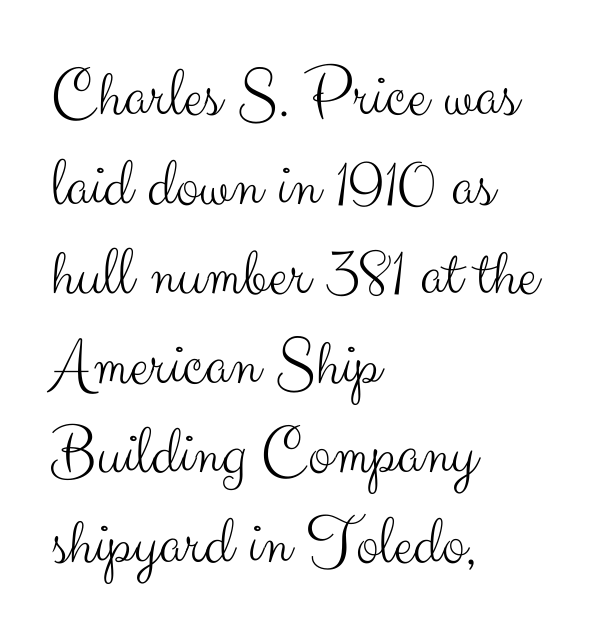
The image shows 70 px light sans-serif type; set left-aligned, normal line spacing (1.28x), normal letter spacing, not underlined; medium stroke contrast and a small x-height.
